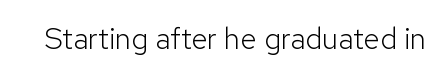
Q: Is the text bold? A: No.
Q: Is the text italic (slanted)? A: No, it is upright.
Q: Is the typeface a serif or a sans-serif typeface? A: Sans-serif.
Q: Is the text underlined? A: No.
Q: Is the spacing between letters normal or unusually wide? A: Normal.
Q: Width (condensed, normal, or wide)? A: Normal.
Q: Stroke contrast? A: Low.
Q: x-height? A: Medium.
Q: Monospaced? A: No.
